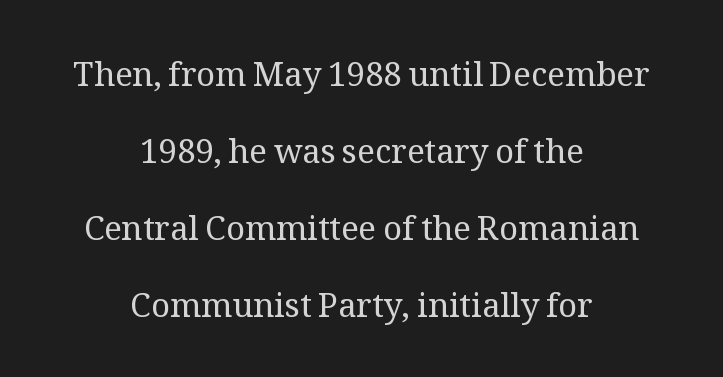
Q: Is the text bold? A: No.
Q: Is the text italic (slanted)? A: No, it is upright.
Q: Is the typeface a serif or a sans-serif typeface? A: Serif.
Q: Is the text underlined? A: No.
Q: How is the paragraph aligned? A: Centered.
Q: Is the spacing between letters normal or unusually wide? A: Normal.
Q: Is the spacing between lines tight, normal or loose? A: Loose.
Q: Width (condensed, normal, or wide)? A: Normal.
Q: Stroke contrast? A: Medium.
Q: x-height? A: Medium.
Q: Monospaced? A: No.
